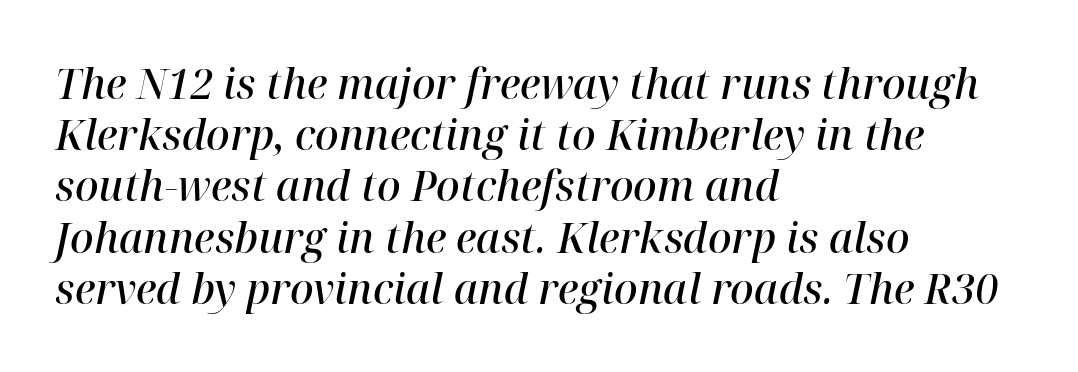
The passage shown has conventional tracking throughout. Typesetter's note: demi weight, one step under bold. Reading down the block, your eye returns to a fixed left position each line. Proportional: the letters do not fall into vertical columns.
